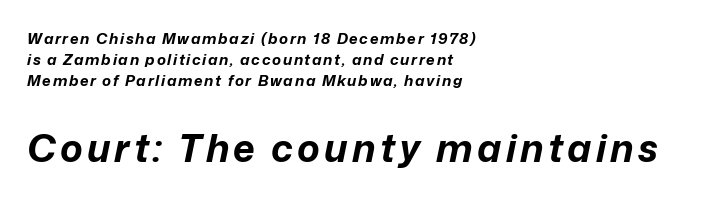
Do the characters align in a grid? No, the font is proportional. Compared with ordinary roman type, these characters are visibly tilted. Decoration check: the copy has no underline. The passage shown stacks its lines at a standard gap.
